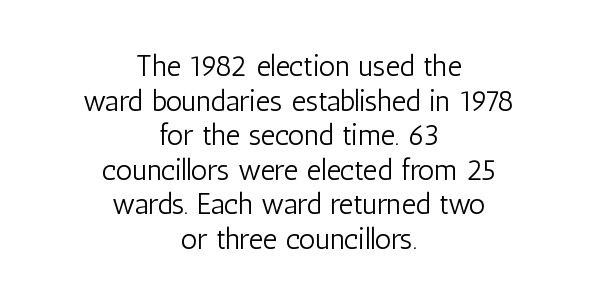
The image shows 29 px light, condensed sans-serif type, upright; set centered, line spacing 1.19x, normal letter spacing, not underlined; low stroke contrast and a medium x-height.
